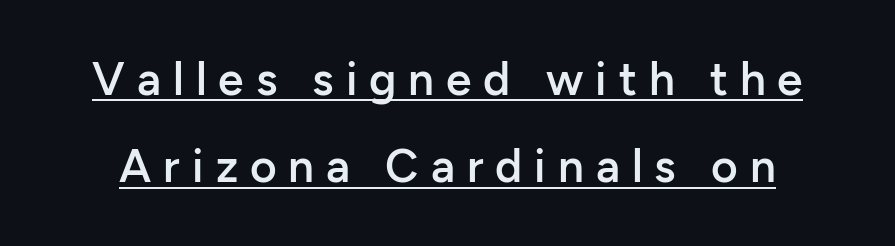
The passage shown stacks its lines with a broad gap. This is roman type, the default non-slanted kind. Does the weight exceed regular? Yes, but only to semibold. The letters advance in unequal steps, a hallmark of proportional type. The font family rendered here belongs to the sans-serif group.
